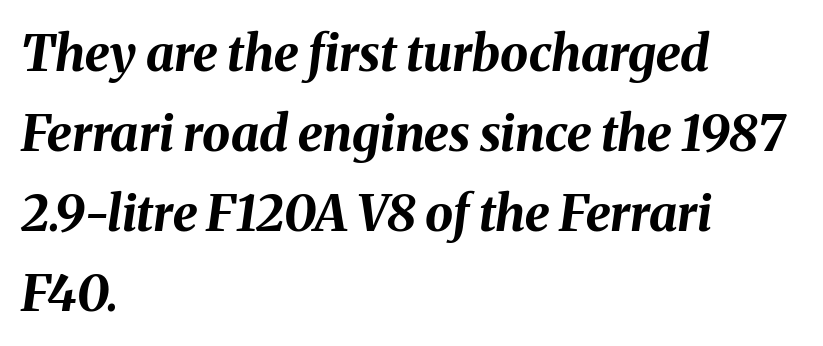
The image shows 50 px bold type, italic (leaning right); set left-aligned, normal line spacing (1.6x), normal letter spacing, not underlined; medium stroke contrast and a medium x-height.
